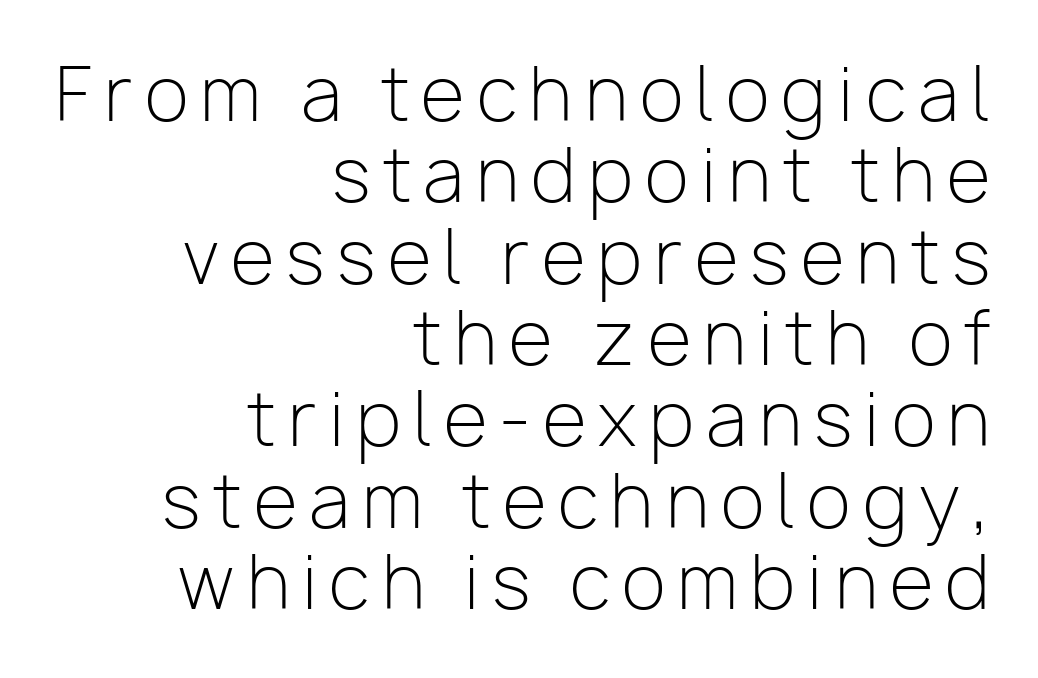
Q: Is the text bold? A: No.
Q: Is the text italic (slanted)? A: No, it is upright.
Q: Is the typeface a serif or a sans-serif typeface? A: Sans-serif.
Q: Is the text underlined? A: No.
Q: How is the paragraph aligned? A: Right-aligned.
Q: Is the spacing between lines tight, normal or loose? A: Tight.
Q: Width (condensed, normal, or wide)? A: Normal.
Q: Stroke contrast? A: Low.
Q: x-height? A: Medium.
Q: Monospaced? A: No.
